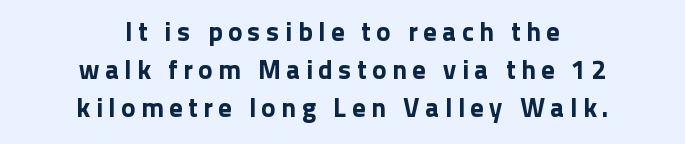
The image shows 27 px text type, upright; set centered, normal line spacing (1.4x), unusually wide letter spacing (+0.2 em), not underlined.
